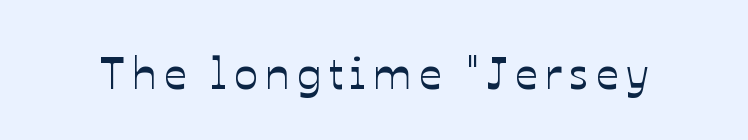
The image shows 45 px text type, upright; set not underlined; low stroke contrast and a medium x-height.
